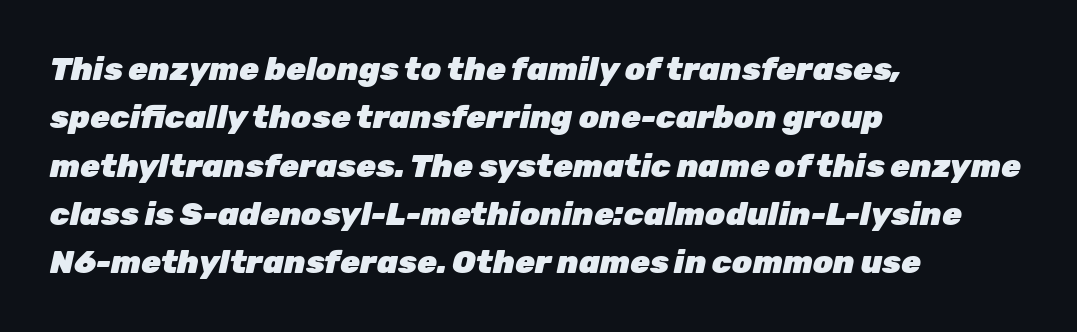
{"italic": "yes", "lean": "right", "slant_degrees": 12, "bold": "yes", "weight": "heavy", "width": "normal", "stroke_contrast": "low", "x_height": "medium", "monospaced": "no", "underline": "no", "align": "left", "line_spacing": "normal", "line_spacing_ratio": 1.51, "letter_spacing": "normal", "letter_spacing_em": 0.0, "glyph_px": 32}
